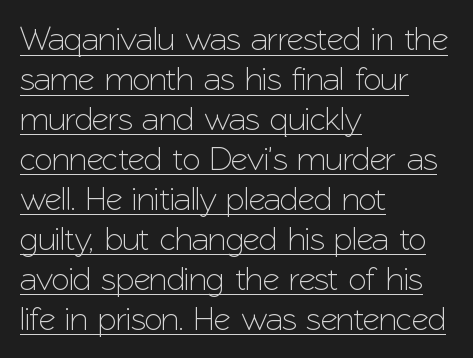
Q: Is the text italic (slanted)? A: No, it is upright.
Q: Is the typeface a serif or a sans-serif typeface? A: Sans-serif.
Q: Is the text underlined? A: Yes.
Q: How is the paragraph aligned? A: Left-aligned.
Q: Is the spacing between letters normal or unusually wide? A: Normal.
Q: Width (condensed, normal, or wide)? A: Normal.
Q: Stroke contrast? A: Low.
Q: x-height? A: Medium.
Q: Monospaced? A: No.
